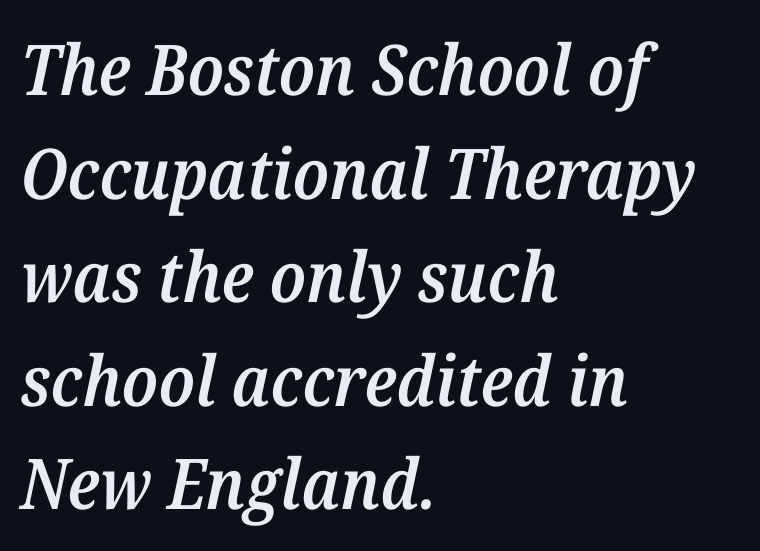
The image shows 70 px semibold serif type, italic (leaning right); set left-aligned, normal line spacing (1.48x), normal letter spacing, not underlined; medium stroke contrast and a medium x-height.
